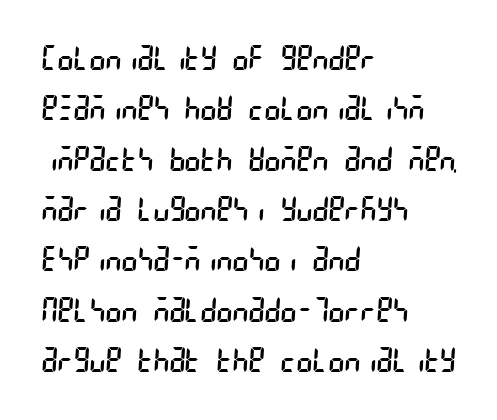
{"serif": "no", "bold": "no", "weight": "regular", "width": "condensed", "stroke_contrast": "low", "x_height": "large", "underline": "no", "align": "left", "line_spacing": "normal", "line_spacing_ratio": 1.48, "letter_spacing": "normal", "letter_spacing_em": 0.0, "glyph_px": 34}
